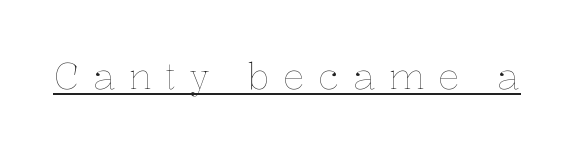
Tracking value appears strongly positive — letters spread wide. The characters are drawn with everyday or finer stroke widths. The rendered words wear a rule along their underside. This is the regular roman posture of the typeface. Proportional: the letters do not fall into vertical columns.
